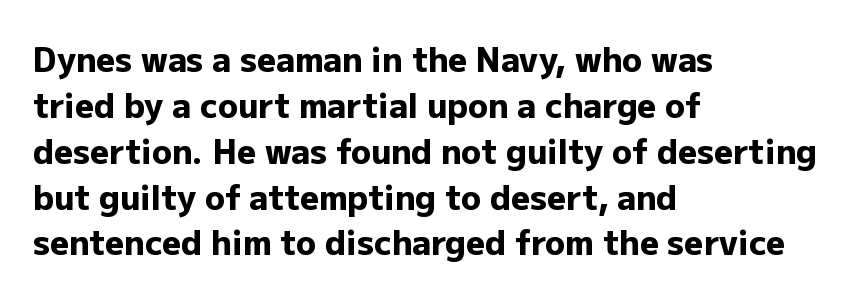
{"serif": "no", "italic": "no", "bold": "yes", "weight": "heavy", "width": "normal", "stroke_contrast": "low", "x_height": "medium", "monospaced": "no", "underline": "no", "align": "left", "line_spacing": "normal", "line_spacing_ratio": 1.39, "letter_spacing": "normal", "letter_spacing_em": 0.0, "glyph_px": 33}
